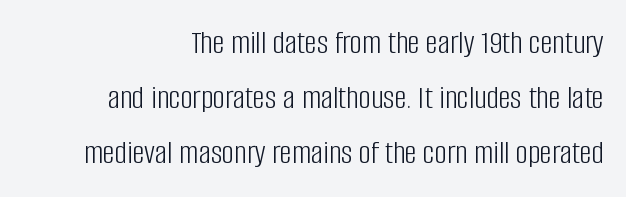
Nobody drew a line under any word here. Check where the strokes stop: nothing finishes them off — pure sans. Think of a printed novel: that variable character pitch is what you see here. Glyph-to-glyph distance matches everyday printed text. Quick note: not italic, upright. Each new line begins a customary step beneath the previous one.
